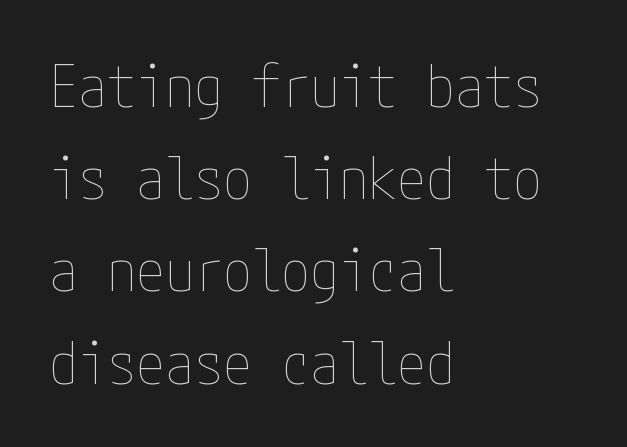
Q: Is the text bold? A: No.
Q: Is the text italic (slanted)? A: No, it is upright.
Q: Is the text underlined? A: No.
Q: How is the paragraph aligned? A: Left-aligned.
Q: Is the spacing between letters normal or unusually wide? A: Normal.
Q: Is the spacing between lines tight, normal or loose? A: Normal.
Q: Width (condensed, normal, or wide)? A: Condensed.
Q: Stroke contrast? A: Low.
Q: x-height? A: Medium.
